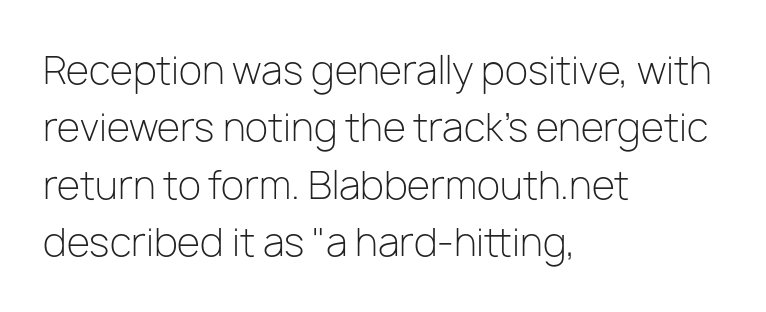
{"serif": "no", "italic": "no", "bold": "no", "weight": "light", "width": "normal", "stroke_contrast": "low", "x_height": "medium", "monospaced": "no", "underline": "no", "align": "left", "line_spacing": "normal", "line_spacing_ratio": 1.51, "letter_spacing": "normal", "letter_spacing_em": 0.0, "glyph_px": 38}
